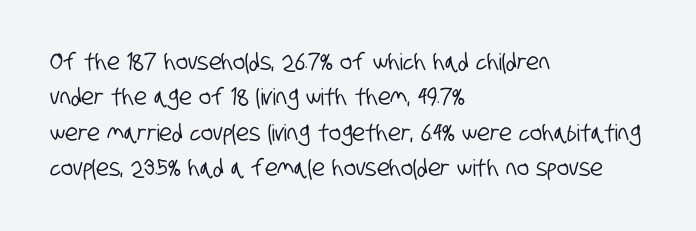
Q: Is the text underlined? A: No.
Q: How is the paragraph aligned? A: Left-aligned.
Q: Is the spacing between letters normal or unusually wide? A: Normal.
Q: Is the spacing between lines tight, normal or loose? A: Normal.
